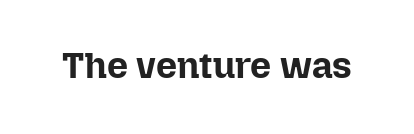
{"italic": "no", "bold": "yes", "weight": "bold", "width": "normal", "stroke_contrast": "low", "x_height": "medium", "monospaced": "no", "underline": "no", "letter_spacing": "normal", "letter_spacing_em": 0.0, "glyph_px": 37}
